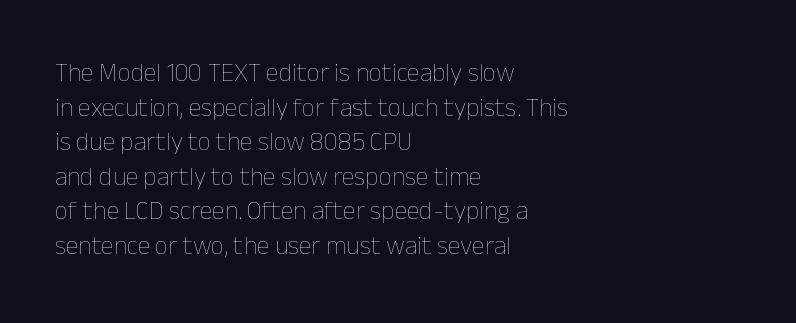
{"italic": "no", "bold": "no", "underline": "no", "align": "left", "line_spacing": "normal", "line_spacing_ratio": 1.33, "letter_spacing": "normal", "letter_spacing_em": 0.0, "glyph_px": 26}
